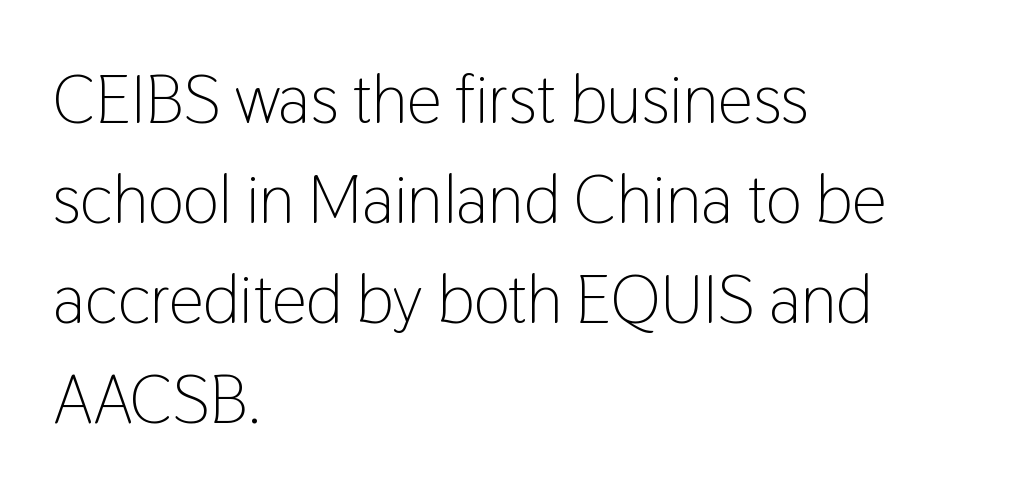
The image shows 69 px light, condensed sans-serif type, upright; set left-aligned, normal line spacing (1.45x), normal letter spacing, not underlined; low stroke contrast and a medium x-height.
